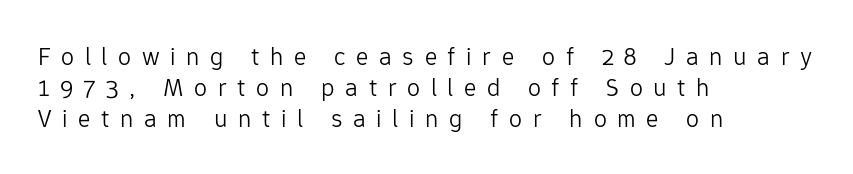
Q: Is the text bold? A: No.
Q: Is the text italic (slanted)? A: No, it is upright.
Q: Is the text underlined? A: No.
Q: How is the paragraph aligned? A: Left-aligned.
Q: Is the spacing between letters normal or unusually wide? A: Unusually wide.
